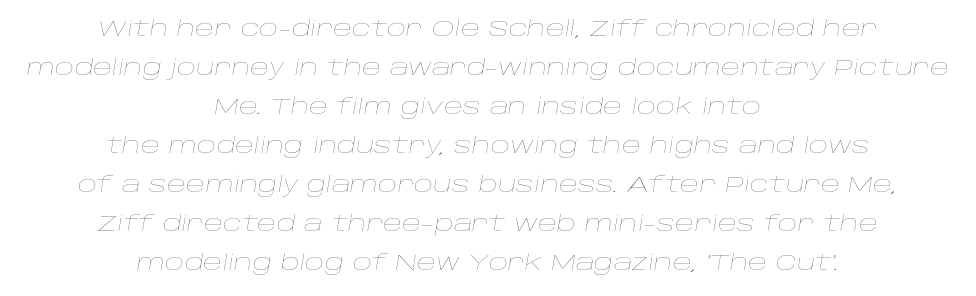
The image shows 21 px text type, italic (leaning right); set centered, line spacing 1.86x, normal letter spacing, not underlined.
